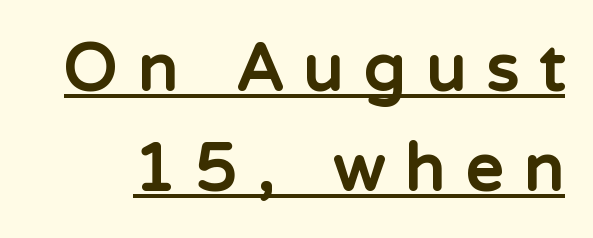
{"serif": "no", "italic": "no", "bold": "yes", "weight": "bold", "width": "normal", "stroke_contrast": "low", "x_height": "medium", "monospaced": "no", "underline": "yes", "line_spacing": "normal", "line_spacing_ratio": 1.51, "letter_spacing": "wide", "letter_spacing_em": 0.31, "glyph_px": 66}
